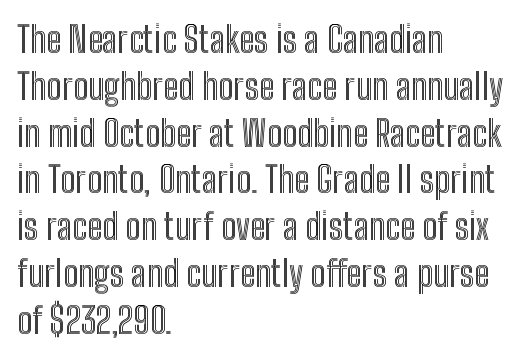
Characters remain perfectly vertical along every line. Standard letterfit; no display-style spreading of the glyphs. Quick note: underline off. This sample is left-justified, so line endings fall wherever the words run out. The block of text has a typical density, with ordinary space between rows. The passage shown is typed in a proportional face where columns would drift.
